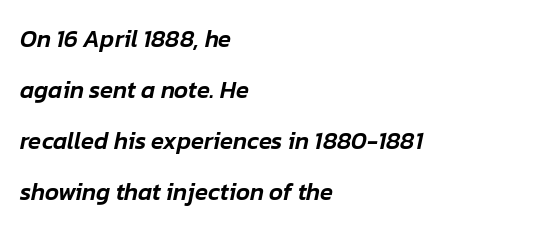
Q: Is the text italic (slanted)? A: Yes, it leans right by about 12 degrees.
Q: Is the text underlined? A: No.
Q: How is the paragraph aligned? A: Left-aligned.
Q: Is the spacing between letters normal or unusually wide? A: Normal.
Q: Is the spacing between lines tight, normal or loose? A: Loose.
